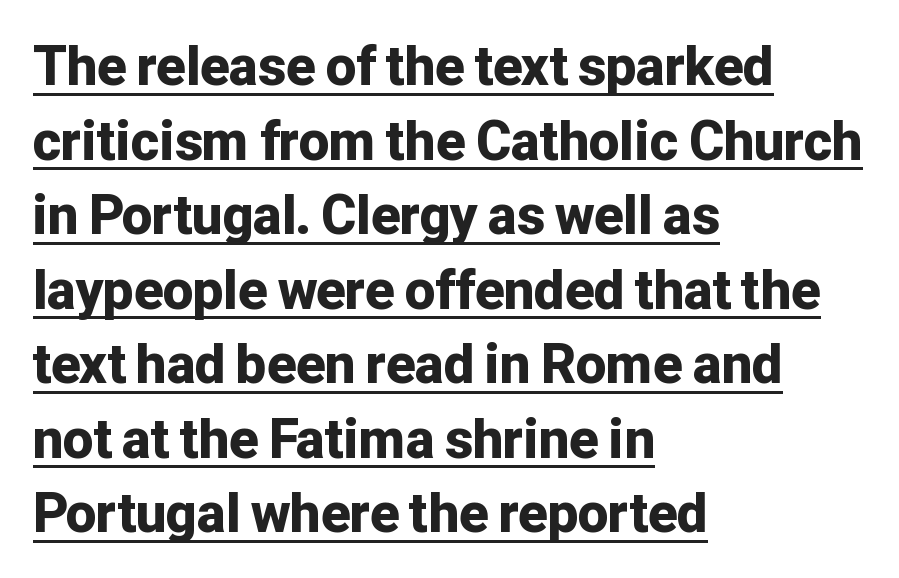
{"serif": "no", "italic": "no", "bold": "yes", "weight": "bold", "width": "normal", "stroke_contrast": "low", "x_height": "medium", "monospaced": "no", "underline": "yes", "align": "left", "line_spacing": "normal", "line_spacing_ratio": 1.38, "letter_spacing": "normal", "letter_spacing_em": 0.0, "glyph_px": 54}
